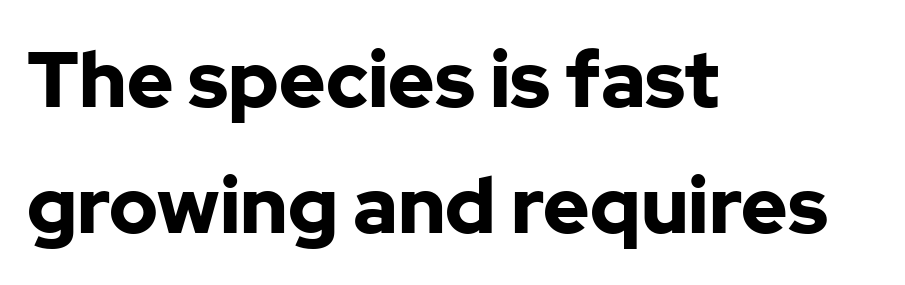
Q: Is the text bold? A: Yes.
Q: Is the text italic (slanted)? A: No, it is upright.
Q: Is the typeface a serif or a sans-serif typeface? A: Sans-serif.
Q: Is the text underlined? A: No.
Q: How is the paragraph aligned? A: Left-aligned.
Q: Is the spacing between letters normal or unusually wide? A: Normal.
Q: Is the spacing between lines tight, normal or loose? A: Normal.
Q: Width (condensed, normal, or wide)? A: Normal.
Q: Stroke contrast? A: Low.
Q: x-height? A: Medium.
Q: Monospaced? A: No.
